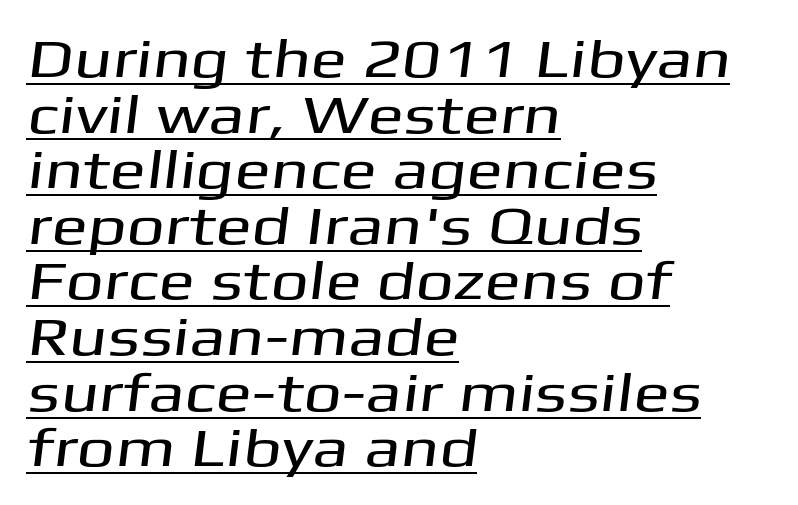
This sample is left-justified, so line endings fall wherever the words run out. Do the characters align in a grid? No, the font is proportional. Interline gaps are noticeably narrow in this sample. Inter-character spacing is left at the font's built-in metrics. A typographer would call this underscored text. The font family rendered here belongs to the sans-serif group.
